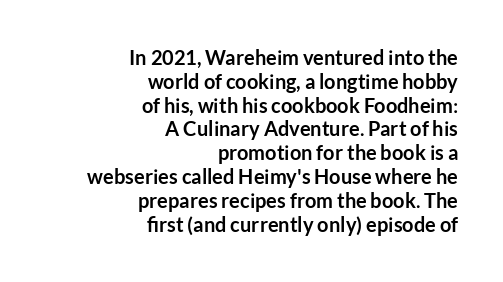
The image shows 20 px bold type, upright; set right-aligned, line spacing 1.19x, normal letter spacing, not underlined.
